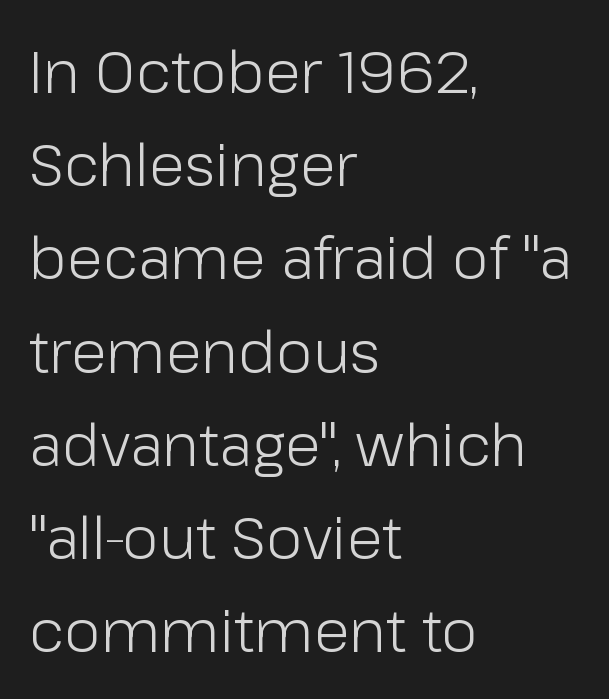
Q: Is the text bold? A: No.
Q: Is the text italic (slanted)? A: No, it is upright.
Q: Is the typeface a serif or a sans-serif typeface? A: Sans-serif.
Q: Is the text underlined? A: No.
Q: How is the paragraph aligned? A: Left-aligned.
Q: Is the spacing between letters normal or unusually wide? A: Normal.
Q: Is the spacing between lines tight, normal or loose? A: Normal.
Q: Width (condensed, normal, or wide)? A: Normal.
Q: Stroke contrast? A: Low.
Q: x-height? A: Medium.
Q: Monospaced? A: No.
